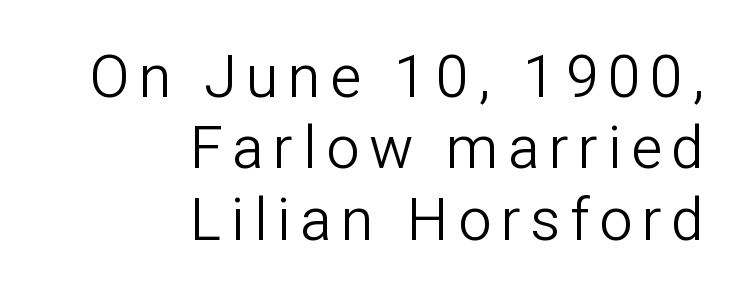
Q: Is the text bold? A: No.
Q: Is the text italic (slanted)? A: No, it is upright.
Q: Is the typeface a serif or a sans-serif typeface? A: Sans-serif.
Q: Is the text underlined? A: No.
Q: How is the paragraph aligned? A: Right-aligned.
Q: Width (condensed, normal, or wide)? A: Normal.
Q: Stroke contrast? A: Low.
Q: x-height? A: Medium.
Q: Monospaced? A: No.
